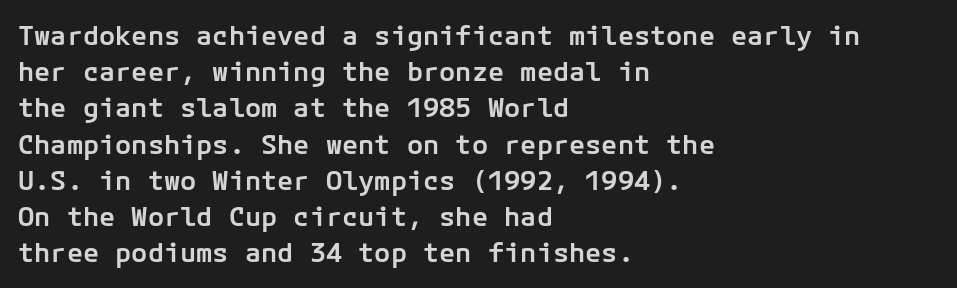
Nobody touched the tracking dial on this one. Its strokes are somewhat broadened, the hallmark of semibold type. Reading down the column, the eye jumps a familiar distance to each next line. Decoration check: the copy has no underline. The paragraph has a hard left edge and a soft right edge. Does the lettering tilt? It doesn't — this is upright.
